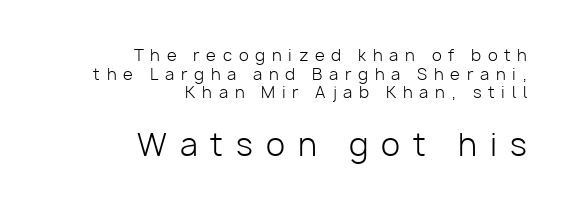
The image shows 31 px light sans-serif type, upright; set right-aligned, line spacing 1.16x, unusually wide letter spacing (+0.42 em), not underlined; the second (bottom) block is 1.94x larger; low stroke contrast and a medium x-height.
